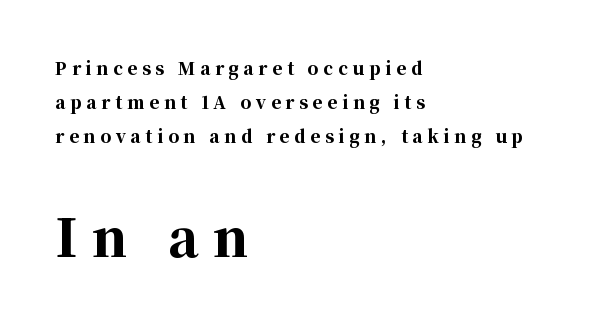
The image shows 51 px bold serif type, upright; set left-aligned, loose line spacing (2.01x), unusually wide letter spacing (+0.28 em), not underlined; the second (bottom) block is 3.0x larger; high stroke contrast and a medium x-height.
